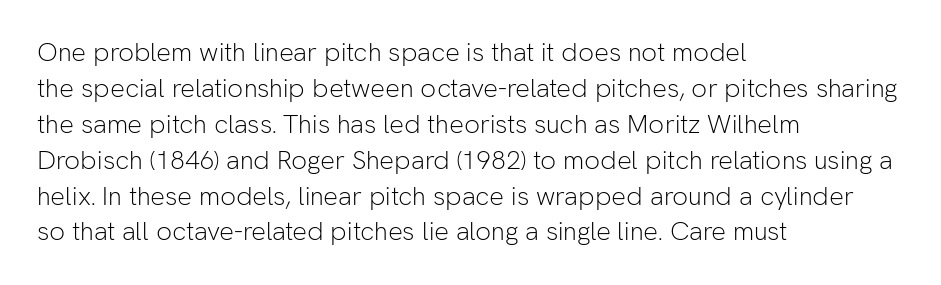
The image shows 26 px text type, upright; set left-aligned, normal line spacing (1.38x), normal letter spacing, not underlined.
